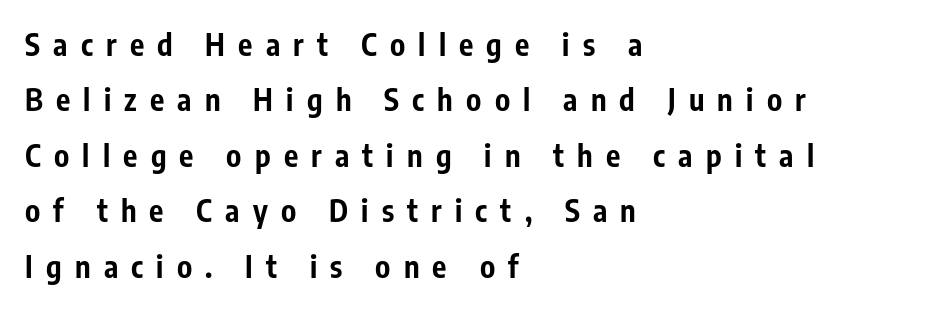
{"serif": "no", "italic": "no", "bold": "yes", "weight": "bold", "width": "condensed", "stroke_contrast": "low", "x_height": "medium", "monospaced": "no", "underline": "no", "align": "left", "line_spacing_ratio": 1.85, "letter_spacing": "wide", "letter_spacing_em": 0.44, "glyph_px": 30}
